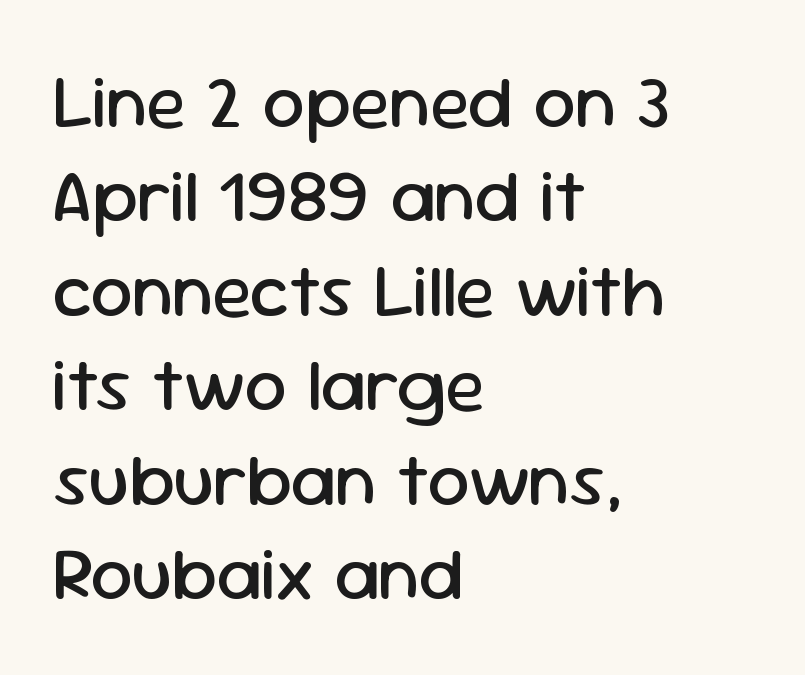
The image shows 75 px regular-weight sans-serif type, upright; set left-aligned, normal line spacing (1.26x), normal letter spacing, not underlined; low stroke contrast and a medium x-height.
